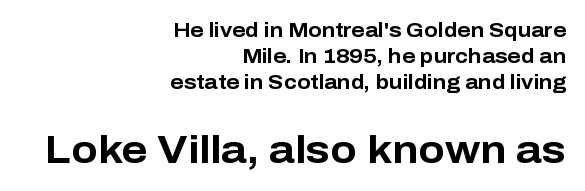
The image shows 39 px bold sans-serif type, upright; set right-aligned, normal line spacing (1.29x), normal letter spacing, not underlined; the second (bottom) block is 1.95x larger; low stroke contrast and a medium x-height.
